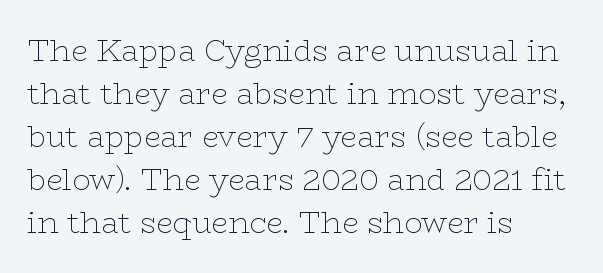
{"serif": "yes", "italic": "no", "bold": "no", "weight": "thin", "width": "wide", "stroke_contrast": "low", "x_height": "medium", "monospaced": "no", "underline": "no", "align": "left", "line_spacing": "normal", "line_spacing_ratio": 1.43, "letter_spacing": "normal", "letter_spacing_em": 0.0, "glyph_px": 30}
